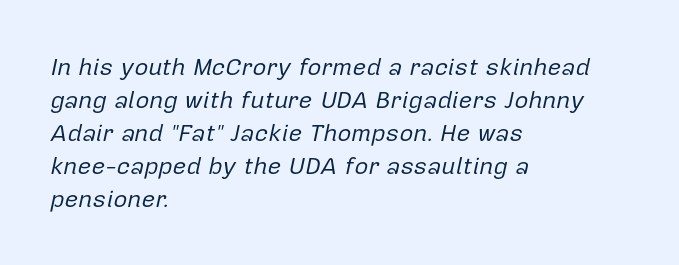
The image shows 24 px text type, italic (leaning right); set left-aligned, normal line spacing (1.37x), normal letter spacing, not underlined.
